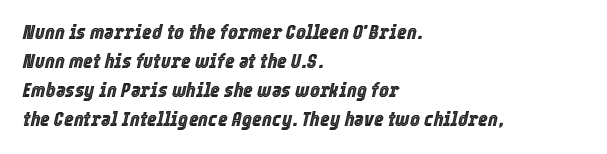
Compared with a centered layout, this one pins lines to the left instead. The specimen reads as italic at a glance. The face used here is rendered with its standard letterfit. A normal amount of white space separates one row of letters from the next. The glyphs are unaccompanied by any horizontal stroke below them.
